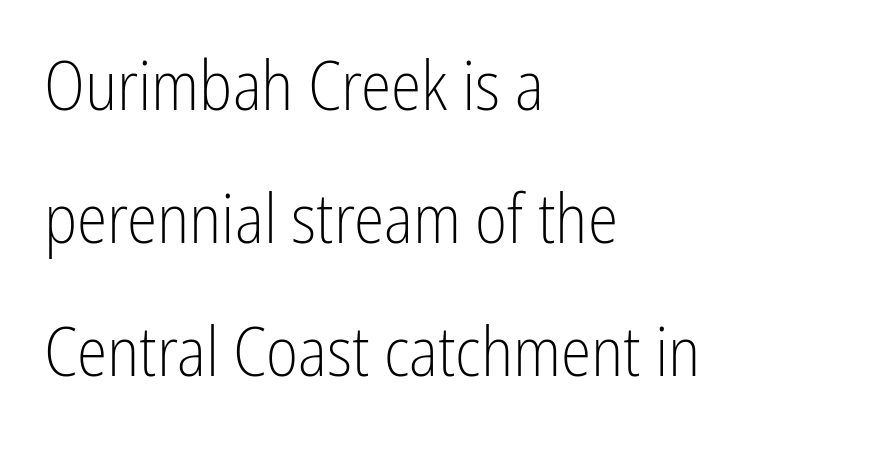
Q: Is the text bold? A: No.
Q: Is the text italic (slanted)? A: No, it is upright.
Q: Is the typeface a serif or a sans-serif typeface? A: Sans-serif.
Q: Is the text underlined? A: No.
Q: How is the paragraph aligned? A: Left-aligned.
Q: Is the spacing between letters normal or unusually wide? A: Normal.
Q: Is the spacing between lines tight, normal or loose? A: Loose.
Q: Width (condensed, normal, or wide)? A: Condensed.
Q: Stroke contrast? A: Low.
Q: x-height? A: Medium.
Q: Monospaced? A: No.
